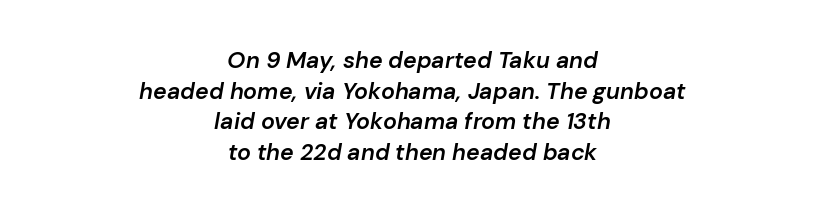
Q: Is the text bold? A: Semi-bold.
Q: Is the text italic (slanted)? A: Yes, it leans right by about 10 degrees.
Q: Is the text underlined? A: No.
Q: How is the paragraph aligned? A: Centered.
Q: Is the spacing between letters normal or unusually wide? A: Normal.
Q: Is the spacing between lines tight, normal or loose? A: Normal.
